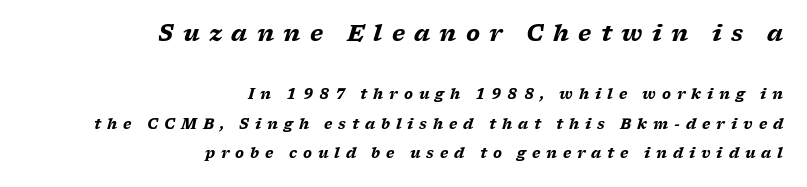
{"italic": "yes", "lean": "right", "slant_degrees": 17, "bold": "yes", "underline": "no", "align": "right", "line_spacing": "loose", "line_spacing_ratio": 2.11, "letter_spacing": "wide", "letter_spacing_em": 0.42, "larger_block": "first", "size_ratio": 1.57, "glyph_px": 22}
